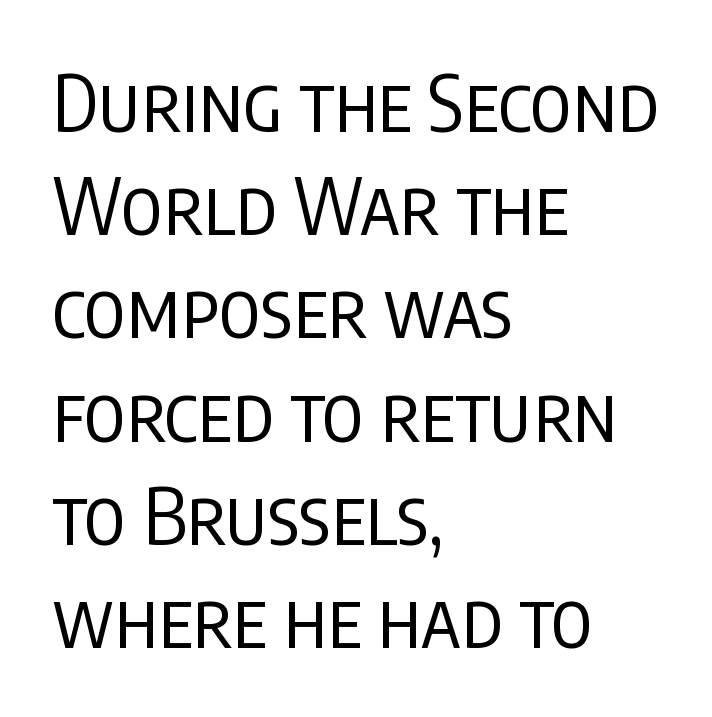
{"serif": "no", "italic": "no", "bold": "no", "weight": "regular", "width": "condensed", "stroke_contrast": "low", "x_height": "large", "monospaced": "no", "underline": "no", "align": "left", "line_spacing": "normal", "line_spacing_ratio": 1.34, "letter_spacing": "normal", "letter_spacing_em": 0.0, "glyph_px": 77}
